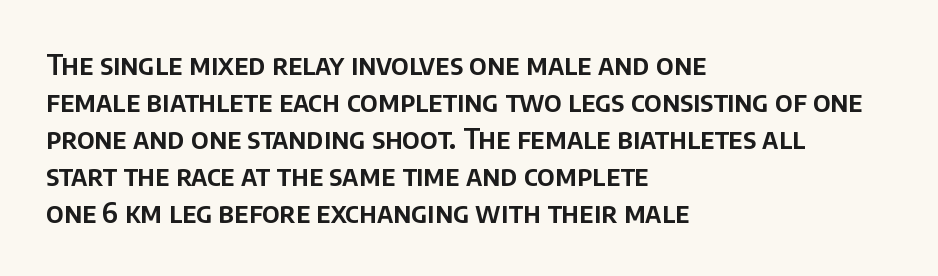
Evenly set lines give the paragraph a standard silhouette. Leftover space on each line is placed entirely after the last word. This sample has the flowing, uneven cadence of proportional lettering. Note: no serifs on the glyphs. The area under the type is left untouched.
